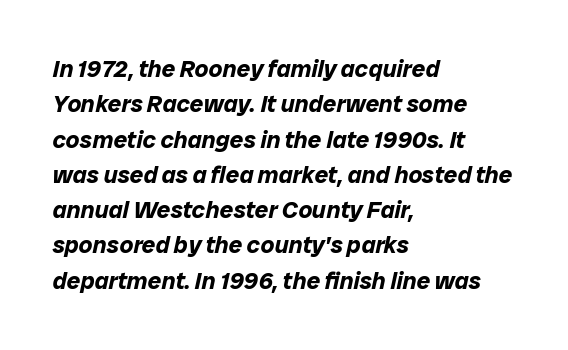
{"italic": "yes", "lean": "right", "slant_degrees": 12, "bold": "yes", "underline": "no", "align": "left", "line_spacing": "normal", "line_spacing_ratio": 1.47, "letter_spacing": "normal", "letter_spacing_em": 0.0, "glyph_px": 24}
